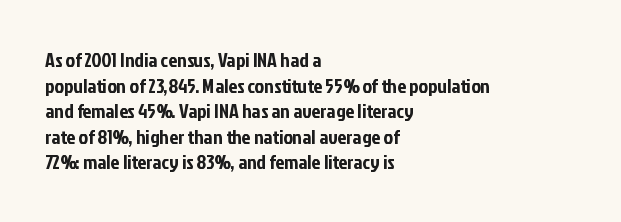
{"italic": "no", "underline": "no", "align": "left", "line_spacing": "normal", "line_spacing_ratio": 1.28, "letter_spacing": "normal", "letter_spacing_em": 0.0, "glyph_px": 20}
